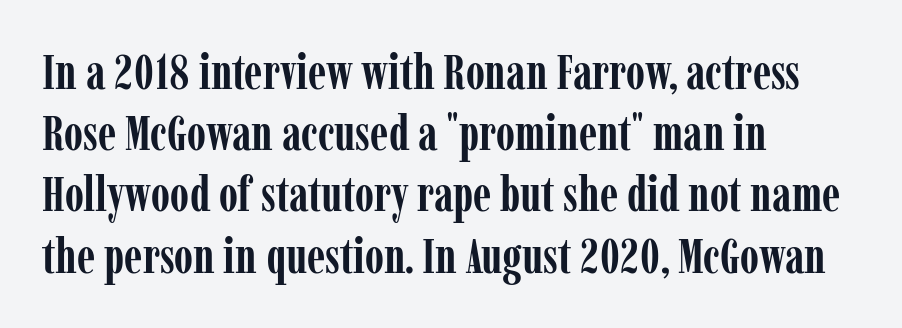
Q: Is the text bold? A: Yes.
Q: Is the text italic (slanted)? A: No, it is upright.
Q: Is the typeface a serif or a sans-serif typeface? A: Serif.
Q: Is the text underlined? A: No.
Q: How is the paragraph aligned? A: Left-aligned.
Q: Is the spacing between letters normal or unusually wide? A: Normal.
Q: Is the spacing between lines tight, normal or loose? A: Normal.
Q: Width (condensed, normal, or wide)? A: Condensed.
Q: Stroke contrast? A: Low.
Q: x-height? A: Medium.
Q: Monospaced? A: No.
